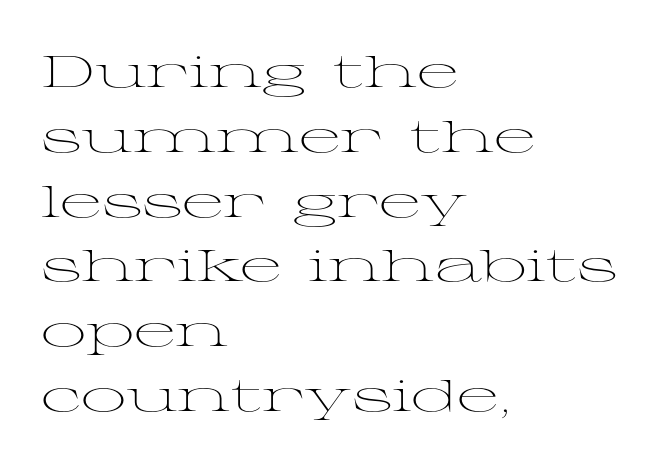
{"serif": "yes", "italic": "no", "bold": "no", "weight": "light", "width": "wide", "stroke_contrast": "medium", "x_height": "medium", "monospaced": "no", "underline": "no", "align": "left", "line_spacing": "normal", "line_spacing_ratio": 1.44, "letter_spacing": "normal", "letter_spacing_em": 0.0, "glyph_px": 45}
